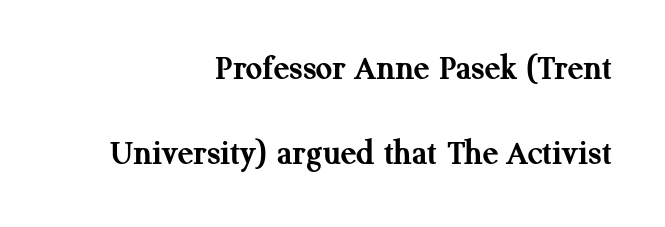
The image shows 36 px semibold serif type, upright; set right-aligned, loose line spacing (2.37x), normal letter spacing, not underlined; medium stroke contrast and a medium x-height.
